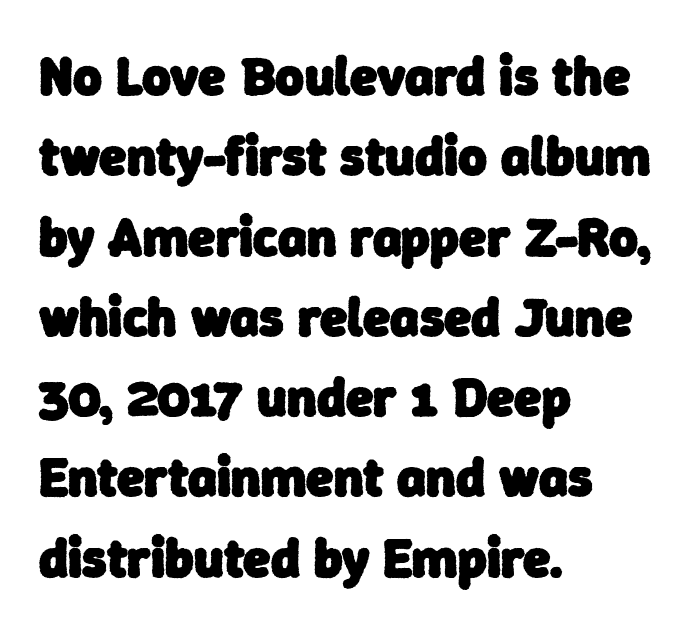
Q: Is the text bold? A: Yes.
Q: Is the typeface a serif or a sans-serif typeface? A: Sans-serif.
Q: Is the text underlined? A: No.
Q: How is the paragraph aligned? A: Left-aligned.
Q: Is the spacing between letters normal or unusually wide? A: Normal.
Q: Is the spacing between lines tight, normal or loose? A: Normal.
Q: Width (condensed, normal, or wide)? A: Normal.
Q: Stroke contrast? A: Low.
Q: x-height? A: Medium.
Q: Monospaced? A: No.
